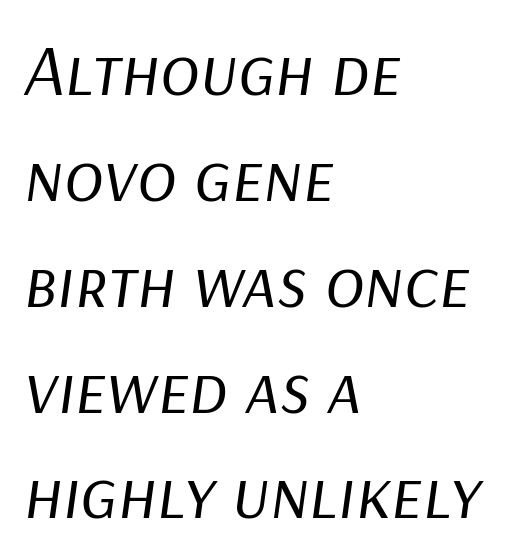
The image shows 73 px regular-weight type, italic (leaning right); set left-aligned, normal line spacing (1.45x), normal letter spacing, not underlined; low stroke contrast and a medium x-height.
